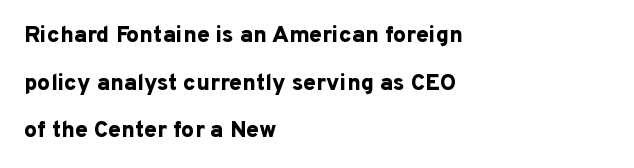
{"italic": "no", "bold": "yes", "underline": "no", "align": "left", "line_spacing": "loose", "line_spacing_ratio": 2.07, "letter_spacing": "normal", "letter_spacing_em": 0.0, "glyph_px": 23}
